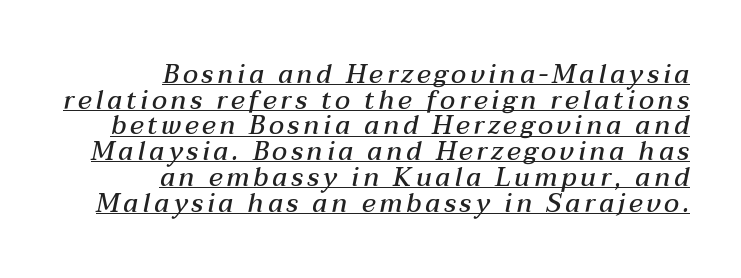
{"italic": "yes", "lean": "right", "slant_degrees": 12, "bold": "semi", "underline": "yes", "align": "right", "line_spacing": "tight", "line_spacing_ratio": 0.99, "glyph_px": 26}
